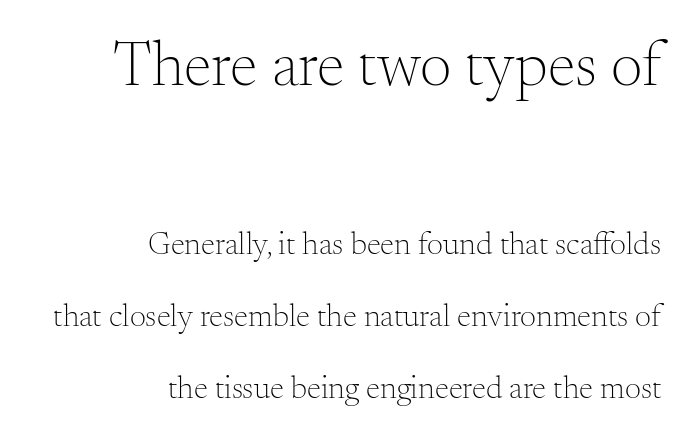
The image shows 63 px light serif type, upright; set right-aligned, loose line spacing (2.25x), normal letter spacing, not underlined; the first (top) block is 1.97x larger; medium stroke contrast and a small x-height.
